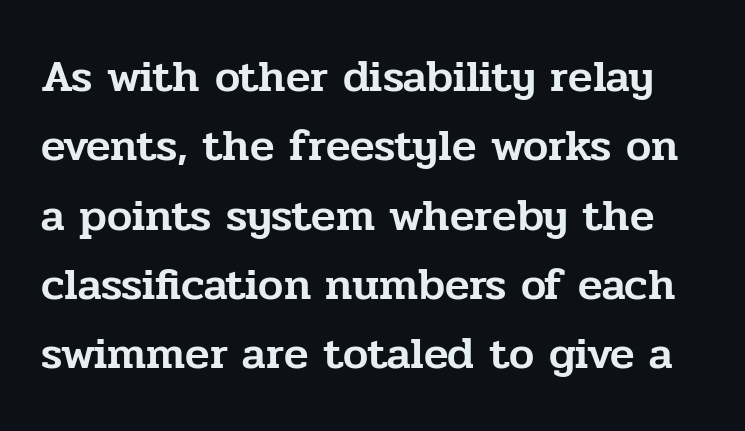
{"serif": "yes", "italic": "no", "width": "normal", "stroke_contrast": "low", "x_height": "medium", "monospaced": "no", "underline": "no", "line_spacing": "normal", "line_spacing_ratio": 1.54, "letter_spacing": "normal", "letter_spacing_em": 0.0, "glyph_px": 45}
